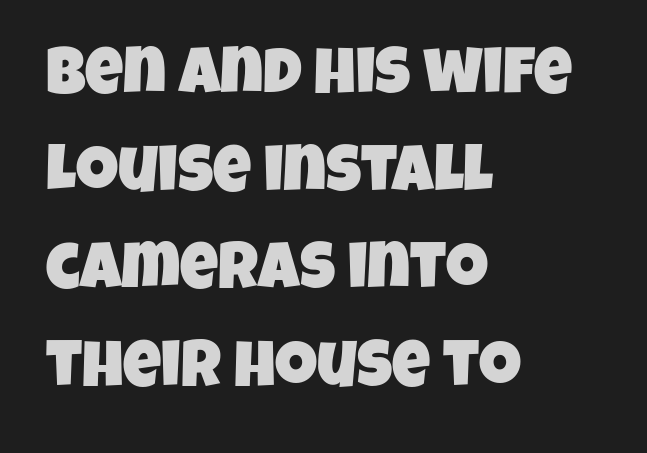
The line-height multiplier appears to be the usual default. A typesetter would call this proportional, since set widths differ per character. Grotesque or geometric, the face here clearly has no serifs. The letters sit at their default tracking, neither squeezed nor spread. Clear beneath every line of the passage. Does the copy run flush right? No — it runs flush left.
